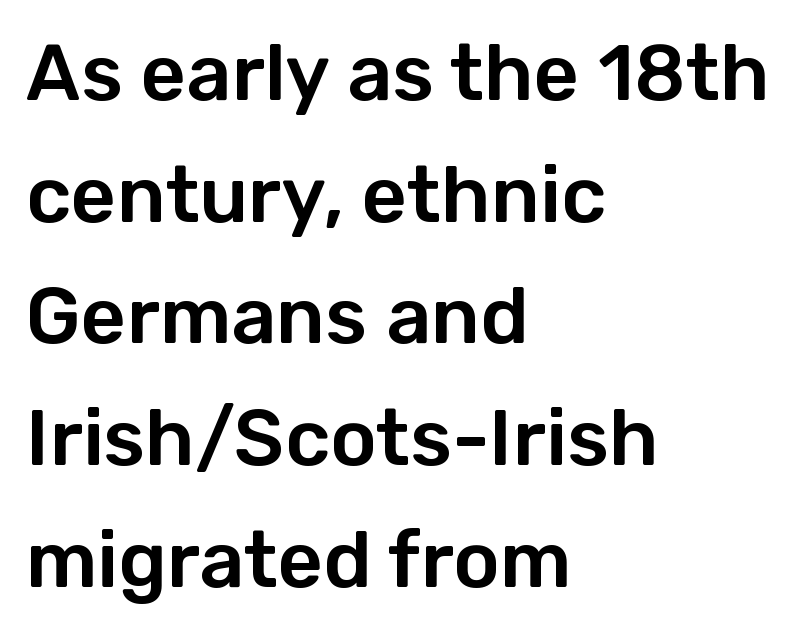
Q: Is the text italic (slanted)? A: No, it is upright.
Q: Is the typeface a serif or a sans-serif typeface? A: Sans-serif.
Q: Is the text underlined? A: No.
Q: How is the paragraph aligned? A: Left-aligned.
Q: Is the spacing between letters normal or unusually wide? A: Normal.
Q: Is the spacing between lines tight, normal or loose? A: Normal.
Q: Width (condensed, normal, or wide)? A: Normal.
Q: Stroke contrast? A: Low.
Q: x-height? A: Medium.
Q: Monospaced? A: No.
